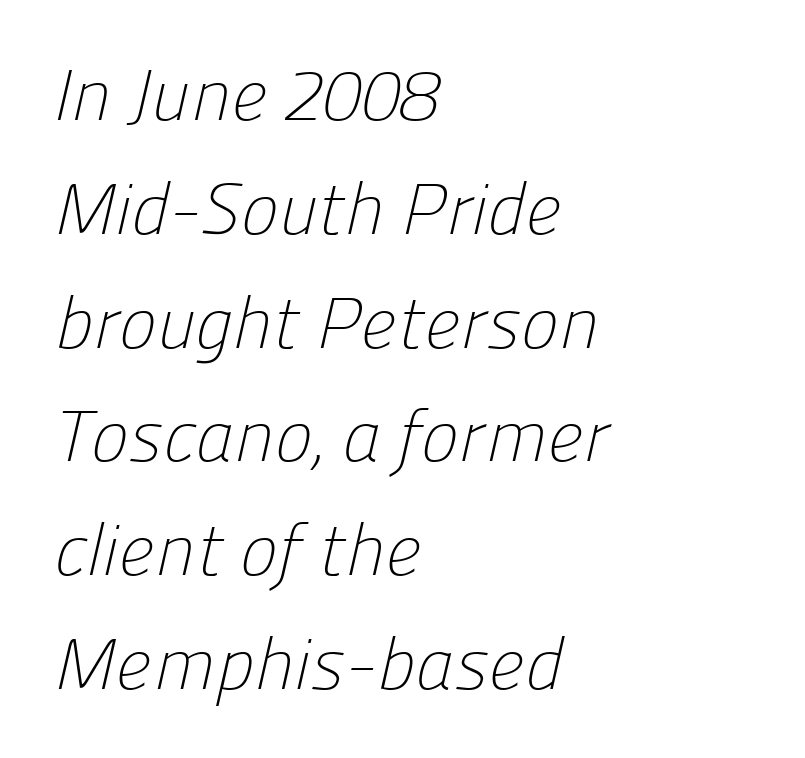
{"serif": "no", "bold": "no", "weight": "light", "width": "normal", "stroke_contrast": "low", "x_height": "medium", "monospaced": "no", "underline": "no", "align": "left", "line_spacing": "normal", "line_spacing_ratio": 1.58, "letter_spacing": "normal", "letter_spacing_em": 0.0, "glyph_px": 72}
